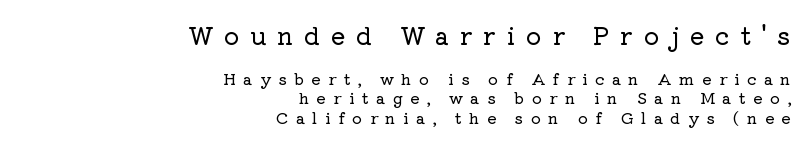
{"italic": "no", "underline": "no", "align": "right", "line_spacing_ratio": 1.23, "letter_spacing": "wide", "letter_spacing_em": 0.45, "larger_block": "first", "size_ratio": 1.5, "glyph_px": 24}
